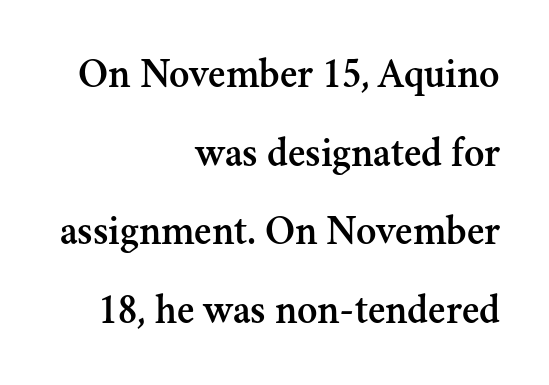
{"serif": "yes", "italic": "no", "width": "normal", "stroke_contrast": "medium", "x_height": "small", "monospaced": "no", "underline": "no", "align": "right", "line_spacing_ratio": 1.87, "letter_spacing": "normal", "letter_spacing_em": 0.0, "glyph_px": 42}
